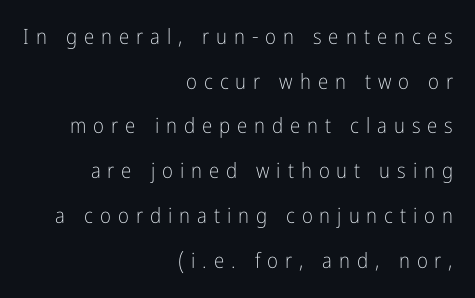
The image shows 21 px text type, upright; set right-aligned, loose line spacing (2.13x), unusually wide letter spacing (+0.33 em), not underlined.
